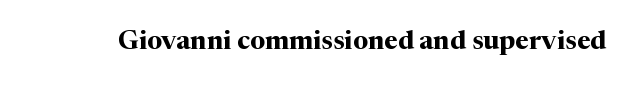
Only glyphs here, with clear space below each row. Rendered with straight, roman letterforms. The glyphs have the mass of a bold cut. Observe the ordinary spacing: letters are neighbours, not strangers.
